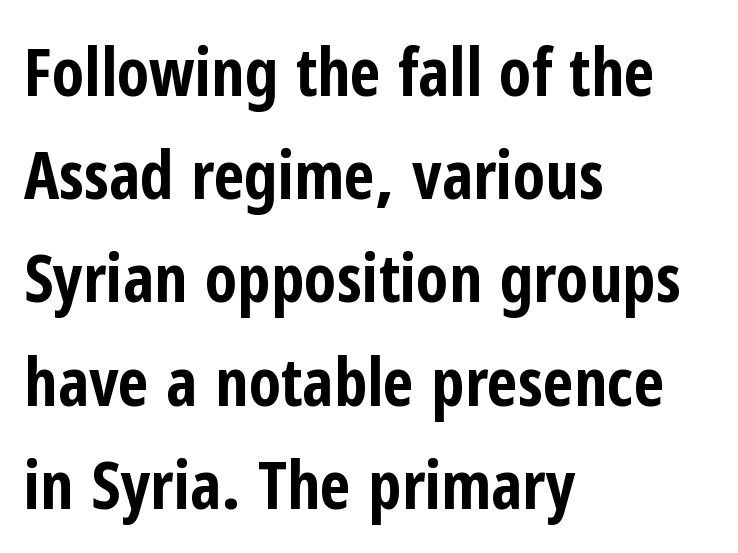
The foot of each line stays bare and open. Each word holds together tightly as a unit, with standard inter-letter gaps. This is sans-serif lettering, the kind often seen on screens and signage. Character widths vary here, with narrow letters taking less room than wide ones.
